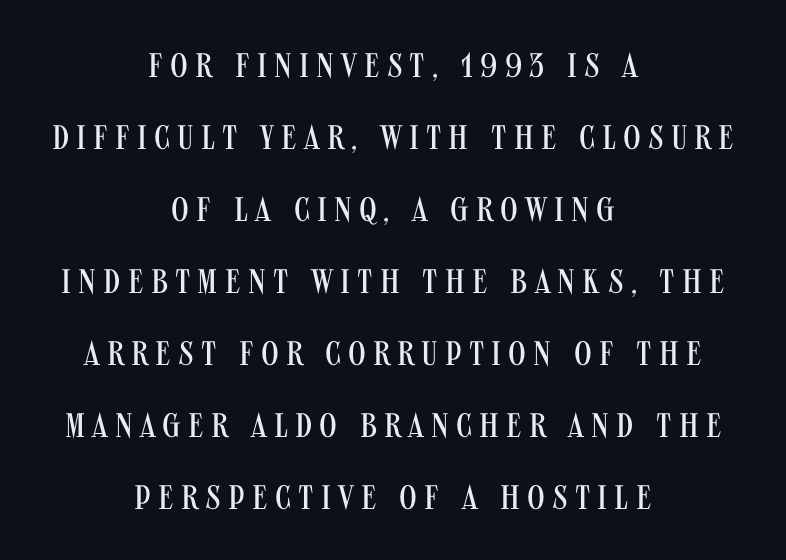
Plain, unruled lines of type. Does the copy run flush right? No — it is centered line by line. Glyph-to-glyph distance is far greater than everyday printed text. The characters display no serif detailing; their extremities are plain. No chunkiness to these letters — they're not bold. The rendering uses natural spacing where letterforms have individual widths.
